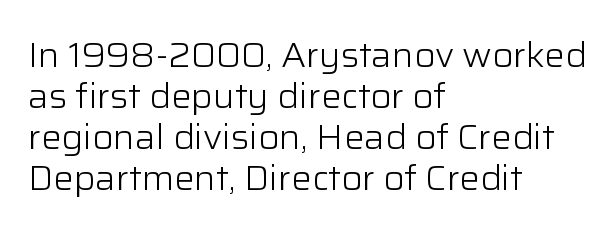
Q: Is the text bold? A: No.
Q: Is the text italic (slanted)? A: No, it is upright.
Q: Is the typeface a serif or a sans-serif typeface? A: Sans-serif.
Q: Is the text underlined? A: No.
Q: How is the paragraph aligned? A: Left-aligned.
Q: Is the spacing between letters normal or unusually wide? A: Normal.
Q: Width (condensed, normal, or wide)? A: Normal.
Q: Stroke contrast? A: Low.
Q: x-height? A: Medium.
Q: Monospaced? A: No.
